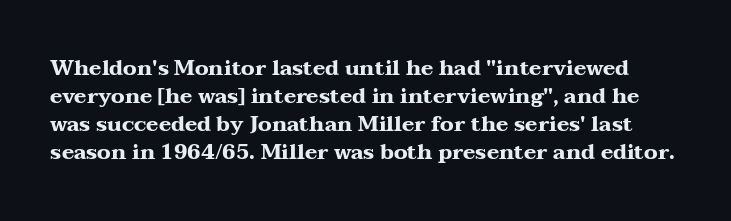
Between one letter and the next there's only the usual sliver of space. A normal amount of white space separates one row of letters from the next. Compared with an ordinary text face, these strokes are far heavier — a full bold. Vertical strokes here are truly vertical.
